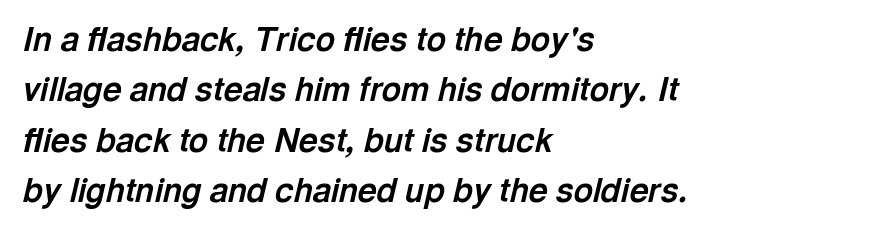
{"italic": "yes", "lean": "right", "slant_degrees": 13, "bold": "yes", "weight": "bold", "width": "normal", "x_height": "medium", "monospaced": "no", "underline": "no", "align": "left", "line_spacing": "normal", "line_spacing_ratio": 1.53, "letter_spacing": "normal", "letter_spacing_em": 0.0, "glyph_px": 33}
